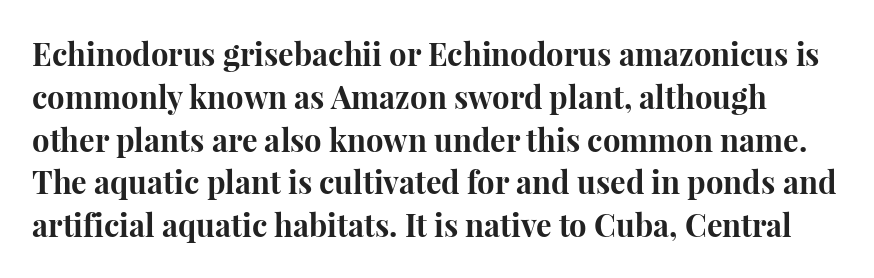
The image shows 31 px bold serif type, upright; set normal line spacing (1.38x), normal letter spacing, not underlined; high stroke contrast and a medium x-height.
